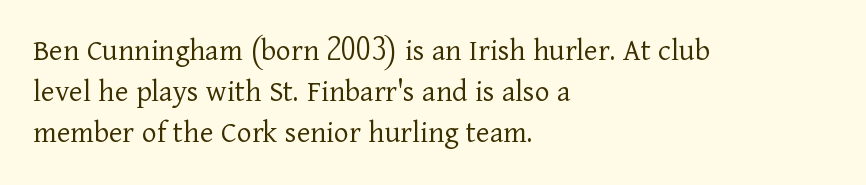
{"serif": "yes", "italic": "no", "bold": "no", "weight": "light", "width": "normal", "stroke_contrast": "low", "x_height": "medium", "monospaced": "no", "underline": "no", "align": "left", "line_spacing": "normal", "line_spacing_ratio": 1.28, "letter_spacing": "normal", "letter_spacing_em": 0.0, "glyph_px": 32}
